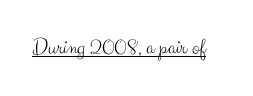
{"bold": "no", "underline": "yes", "letter_spacing": "normal", "letter_spacing_em": 0.0, "glyph_px": 23}
